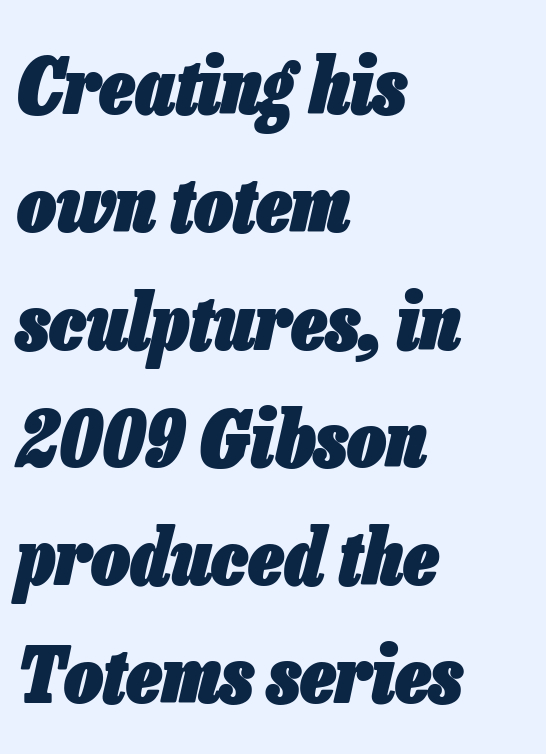
The image shows 77 px heavy, condensed type, italic (leaning right); set left-aligned, normal line spacing (1.53x), normal letter spacing, not underlined; low stroke contrast and a medium x-height.
